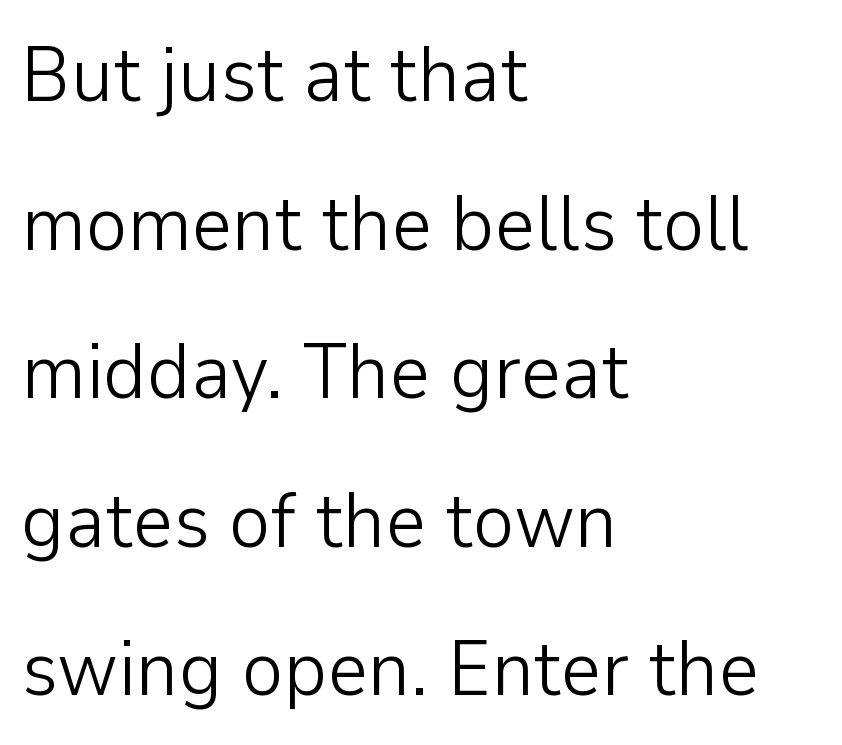
Is the stroke heavy? The answer is a plain regular-or-lighter. The line texture is even and compact thanks to regular tracking. I'd call this a sans setting — the letters go barefoot. Horizontally, the lines are justified to the leading edge only.
